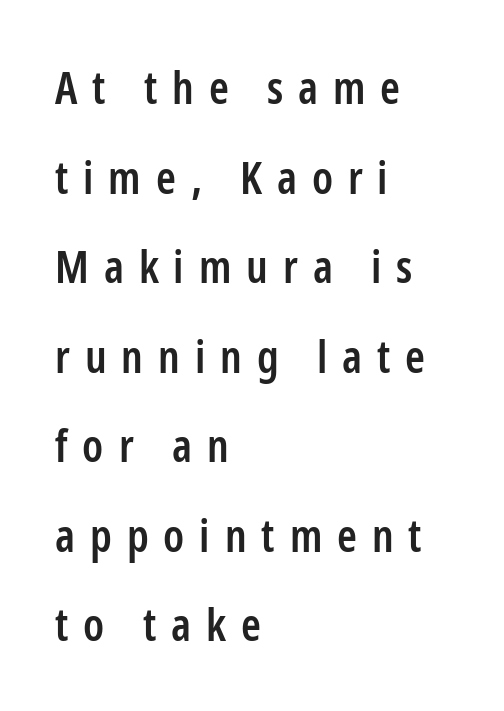
The image shows 45 px semibold, condensed sans-serif type, upright; set left-aligned, loose line spacing (1.99x), unusually wide letter spacing (+0.33 em), not underlined; low stroke contrast and a medium x-height.
